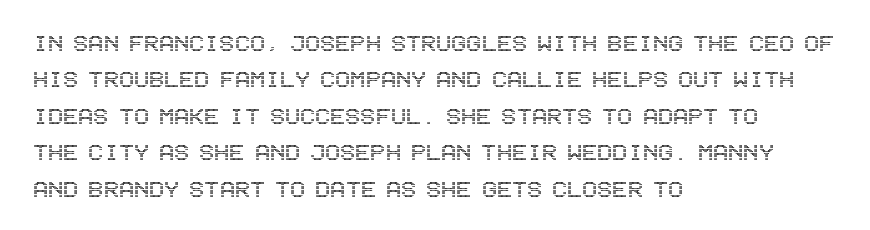
Q: Is the text italic (slanted)? A: No, it is upright.
Q: Is the text underlined? A: No.
Q: How is the paragraph aligned? A: Left-aligned.
Q: Is the spacing between letters normal or unusually wide? A: Normal.
Q: Is the spacing between lines tight, normal or loose? A: Normal.
Q: Width (condensed, normal, or wide)? A: Condensed.
Q: x-height? A: Large.
